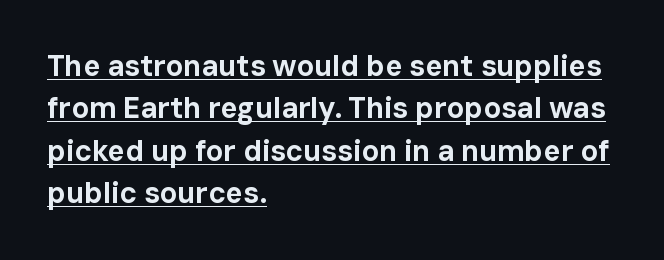
Does the leading feel generous? No, just average. Default kerning and tracking; the words read as compact shapes. Beneath each row of characters lies a ruled line. Check where the strokes stop: nothing finishes them off — pure sans. Proportional: the letters do not fall into vertical columns.
